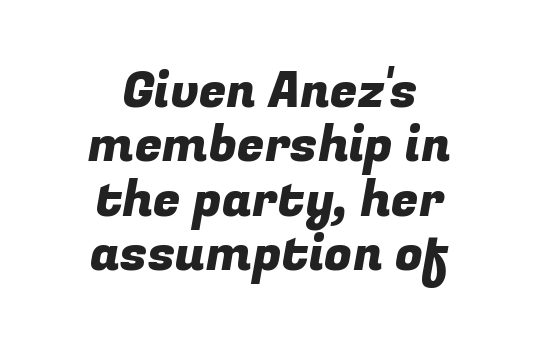
Casual observation: everything's sitting right in the middle. The rendering uses natural spacing where letterforms have individual widths. Descenders are the only things crossing below the line. Summary of vertical rhythm: compact, with narrow interline spacing.
